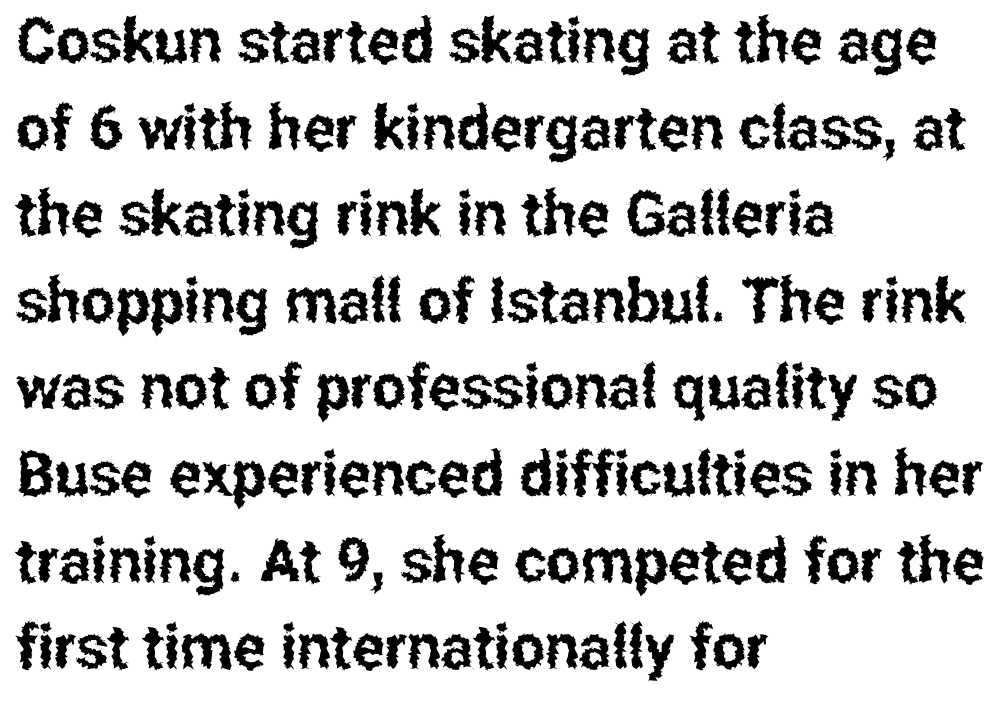
The image shows 61 px condensed sans-serif type, upright; set left-aligned, normal line spacing (1.42x), normal letter spacing, not underlined; low stroke contrast and a medium x-height.
